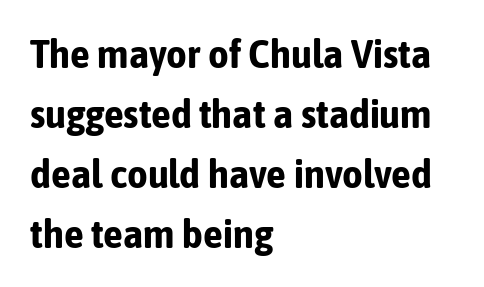
{"serif": "no", "italic": "no", "bold": "yes", "weight": "bold", "width": "condensed", "stroke_contrast": "low", "x_height": "medium", "monospaced": "no", "underline": "no", "align": "left", "line_spacing": "normal", "line_spacing_ratio": 1.5, "letter_spacing": "normal", "letter_spacing_em": 0.0, "glyph_px": 40}
